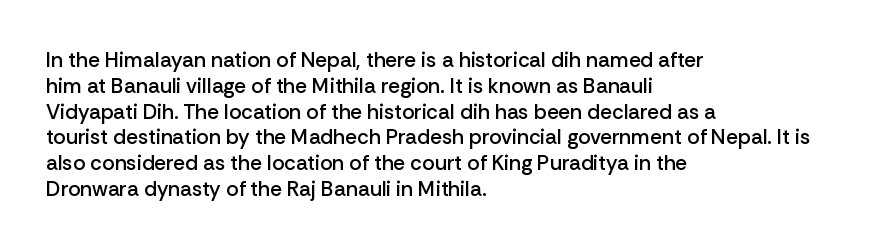
Weight: semibold (demi). Clear beneath every line of the passage. Nothing unusual about the tracking: characters are spaced as the font intends. Notice how the stems are strictly vertical — no italics here. This sample is left-justified, so line endings fall wherever the words run out.
